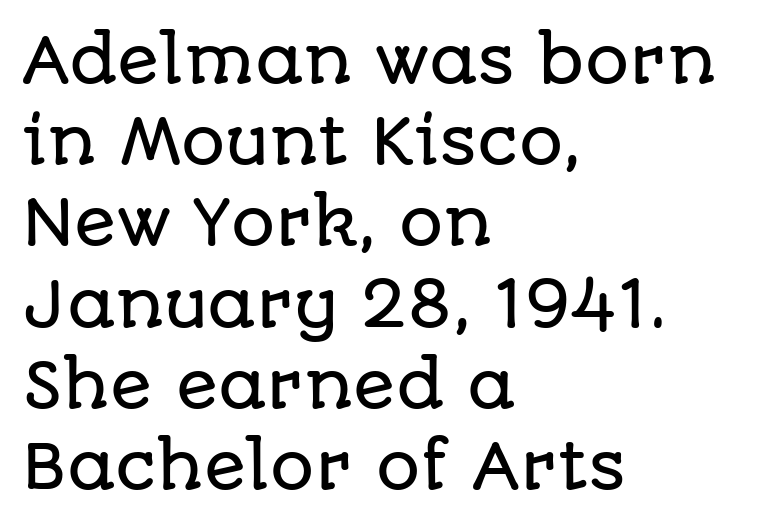
These lines keep a tight, regular rhythm from letter to letter. Quick note: not italic, upright. Leading: standard. Quick note: underline off. Each line starts at the same left margin while the right side varies.
